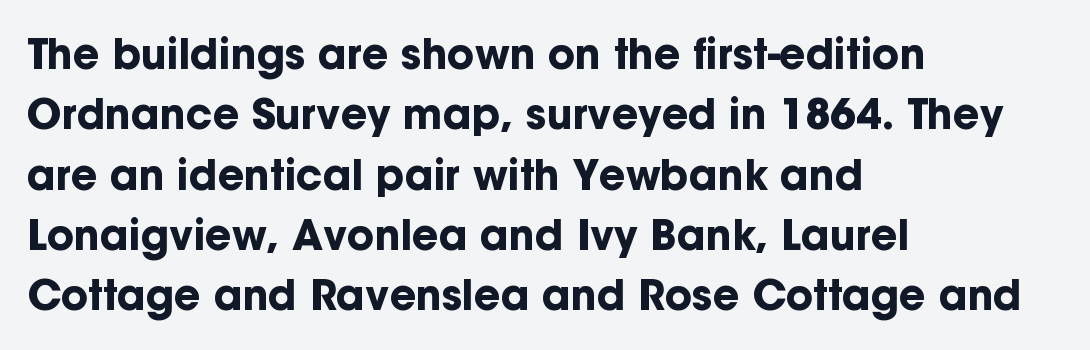
Q: Is the text bold? A: Yes.
Q: Is the text italic (slanted)? A: No, it is upright.
Q: Is the typeface a serif or a sans-serif typeface? A: Sans-serif.
Q: Is the text underlined? A: No.
Q: How is the paragraph aligned? A: Left-aligned.
Q: Is the spacing between letters normal or unusually wide? A: Normal.
Q: Is the spacing between lines tight, normal or loose? A: Normal.
Q: Width (condensed, normal, or wide)? A: Normal.
Q: Stroke contrast? A: Low.
Q: x-height? A: Medium.
Q: Monospaced? A: No.
